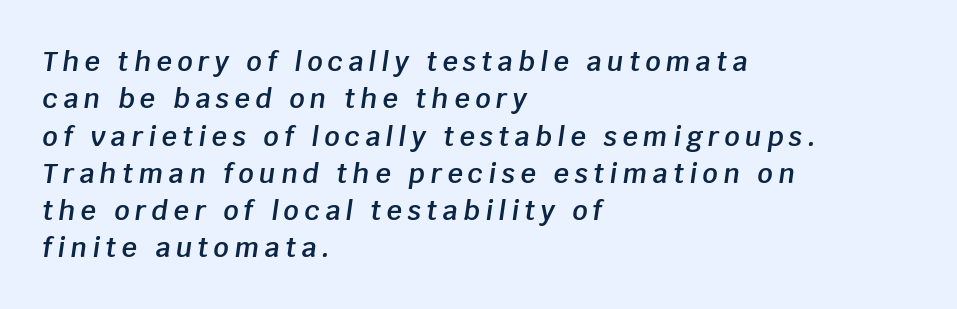
The image shows 27 px text type, italic (leaning right); set left-aligned, normal line spacing (1.38x), unusually wide letter spacing (+0.2 em), not underlined.
